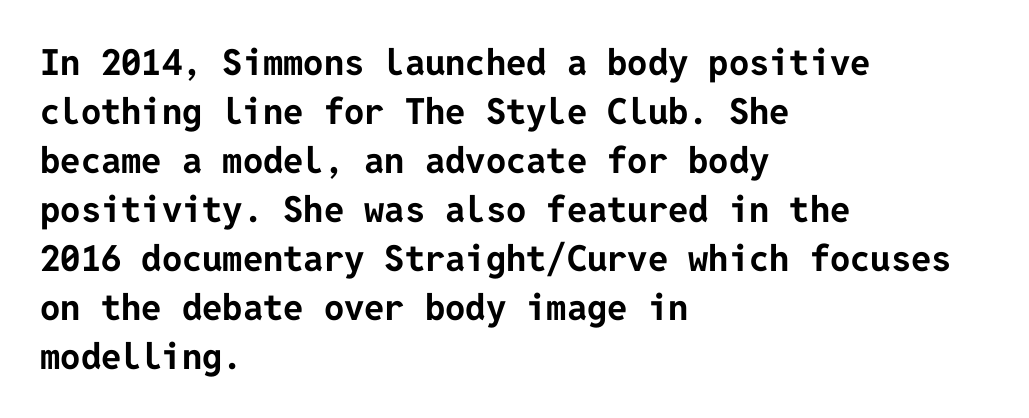
Q: Is the text bold? A: Yes.
Q: Is the text italic (slanted)? A: No, it is upright.
Q: Is the typeface a serif or a sans-serif typeface? A: Sans-serif.
Q: Is the text underlined? A: No.
Q: How is the paragraph aligned? A: Left-aligned.
Q: Is the spacing between letters normal or unusually wide? A: Normal.
Q: Is the spacing between lines tight, normal or loose? A: Normal.
Q: Width (condensed, normal, or wide)? A: Normal.
Q: Stroke contrast? A: Low.
Q: x-height? A: Medium.
